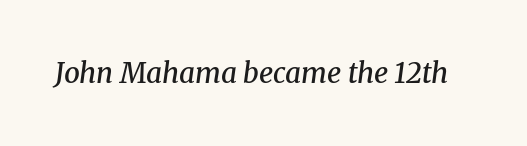
Think of a printed novel: that variable character pitch is what you see here. A bit beefed up — I'd call it semibold rather than bold. Students, note that the glyphs here touch the page at normal intervals. I'd call this a serif setting — the letters wear small feet.
